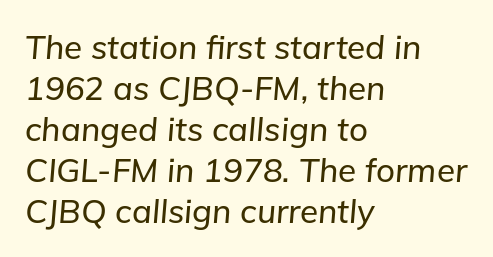
{"italic": "yes", "lean": "right", "slant_degrees": 5, "width": "normal", "stroke_contrast": "low", "x_height": "medium", "monospaced": "no", "underline": "no", "align": "left", "line_spacing_ratio": 1.24, "letter_spacing": "normal", "letter_spacing_em": 0.0, "glyph_px": 33}
